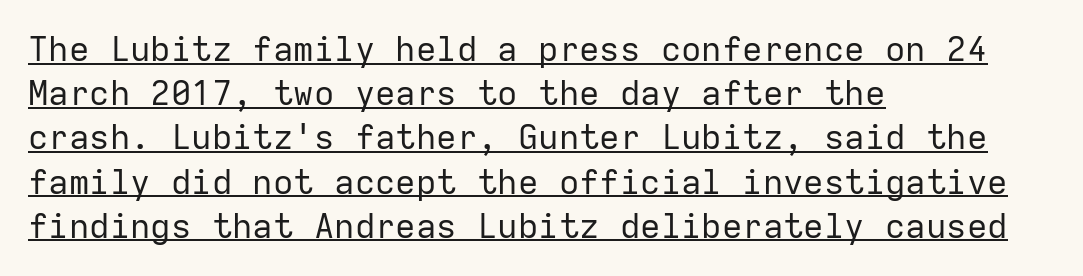
Short and long lines alike share a common starting point at left. The characters display no serif detailing; their extremities are plain. You could count columns in this text — the font is strictly monospaced. Posture: straight, roman, zero tilt. Tracking here is standard; glyphs follow each other at the usual distance. A quiet, ordinary-to-light weight characterises the typeface.
